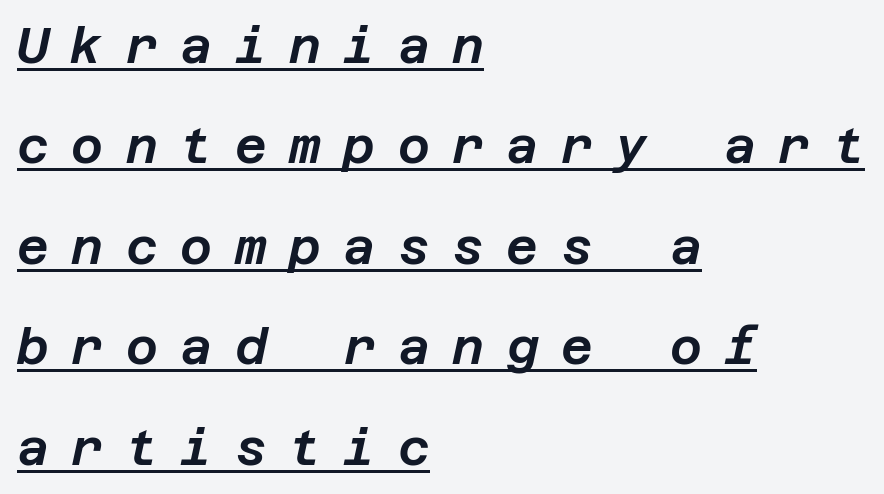
Glance below the letters and you will spot a drawn line. Is there much room between lines? Yes — plenty of vertical air separates them. Notice how the passage keeps a crisp vertical edge on the left only. Characters are canted at an angle relative to the baseline's perpendicular. Display-style spreading of the glyphs; the letterfit is very open.
